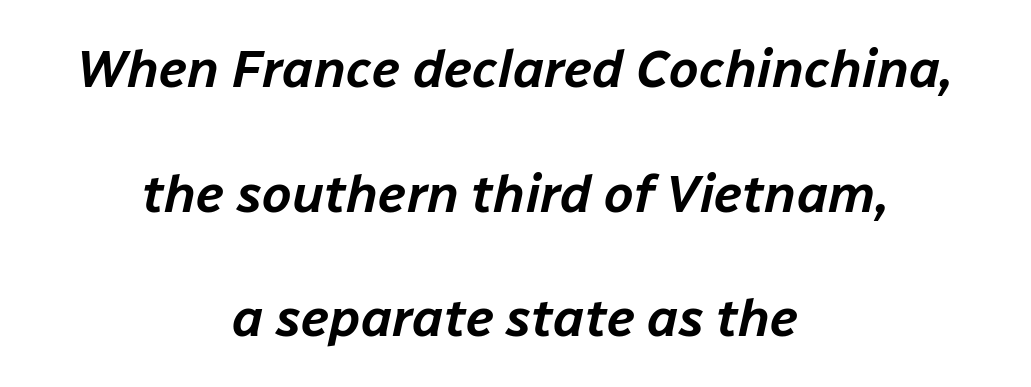
{"italic": "yes", "lean": "right", "slant_degrees": 12, "width": "normal", "stroke_contrast": "low", "x_height": "medium", "monospaced": "no", "underline": "no", "align": "center", "line_spacing": "loose", "line_spacing_ratio": 2.35, "letter_spacing": "normal", "letter_spacing_em": 0.0, "glyph_px": 53}
